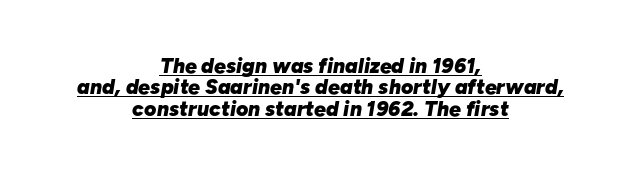
The image shows 21 px bold type, italic (leaning right); set centered, tight line spacing (1.02x), normal letter spacing, underlined.
